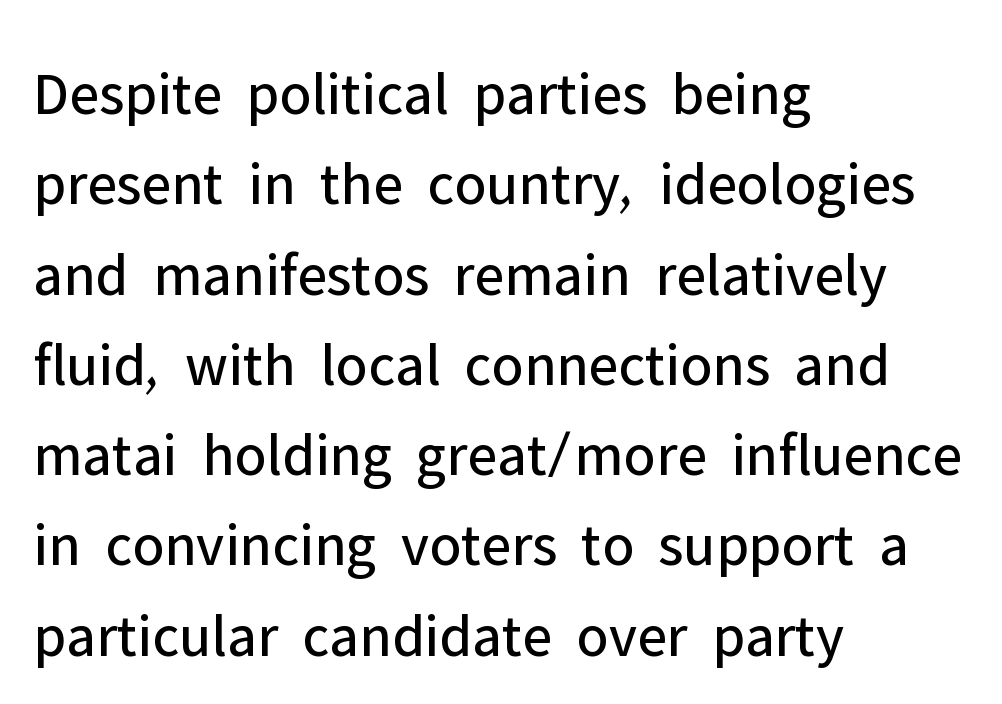
{"serif": "no", "italic": "no", "bold": "no", "weight": "regular", "width": "normal", "stroke_contrast": "low", "x_height": "medium", "monospaced": "no", "underline": "no", "align": "left", "line_spacing": "normal", "line_spacing_ratio": 1.48, "letter_spacing": "normal", "letter_spacing_em": 0.0, "glyph_px": 61}
